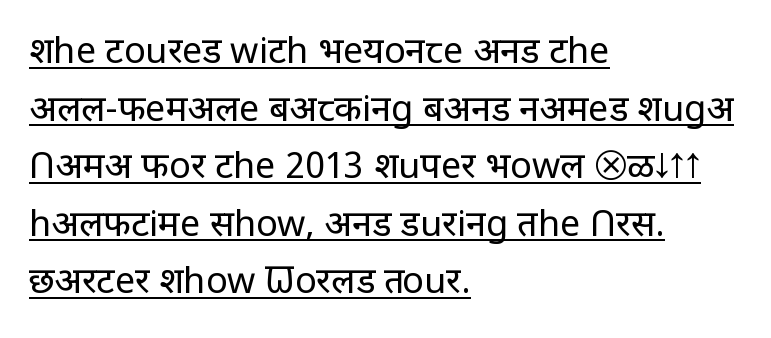
The image shows 36 px regular-weight sans-serif type, upright; set left-aligned, normal line spacing (1.6x), normal letter spacing, underlined; low stroke contrast and a large x-height.
